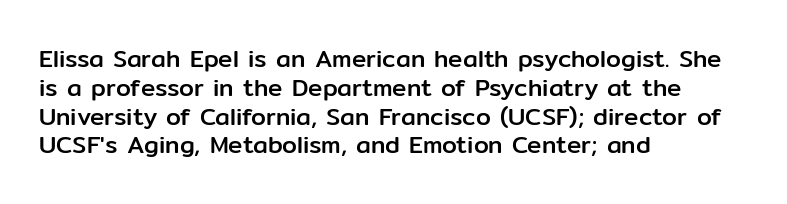
The image shows 24 px text type, upright; set left-aligned, line spacing 1.2x, normal letter spacing, not underlined.
